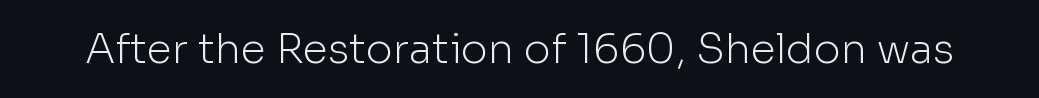
{"serif": "no", "italic": "no", "bold": "no", "weight": "light", "width": "normal", "stroke_contrast": "low", "x_height": "medium", "monospaced": "no", "underline": "no", "letter_spacing": "normal", "letter_spacing_em": 0.0, "glyph_px": 41}
